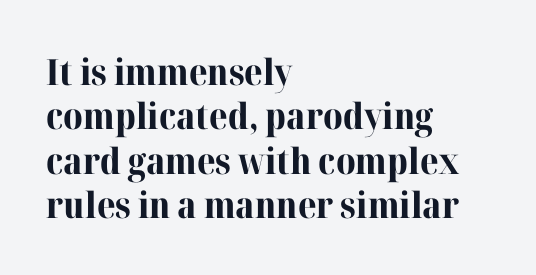
{"serif": "yes", "italic": "no", "bold": "yes", "weight": "bold", "width": "normal", "stroke_contrast": "high", "x_height": "medium", "monospaced": "no", "underline": "no", "align": "left", "line_spacing_ratio": 1.23, "letter_spacing": "normal", "letter_spacing_em": 0.0, "glyph_px": 36}
